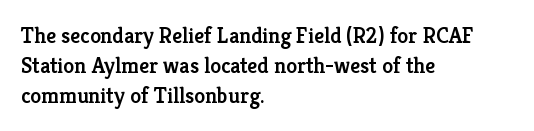
{"italic": "no", "bold": "semi", "underline": "no", "align": "left", "line_spacing": "normal", "line_spacing_ratio": 1.36, "letter_spacing": "normal", "letter_spacing_em": 0.0, "glyph_px": 22}
